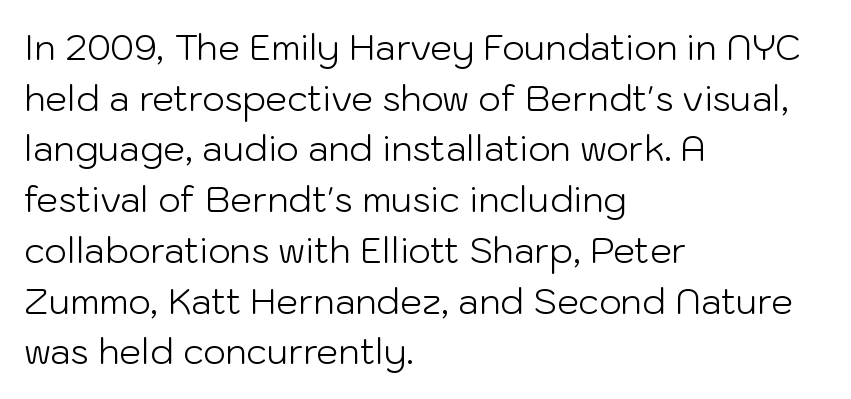
The image shows 35 px light sans-serif type, upright; set left-aligned, normal line spacing (1.45x), normal letter spacing, not underlined; low stroke contrast and a medium x-height.
